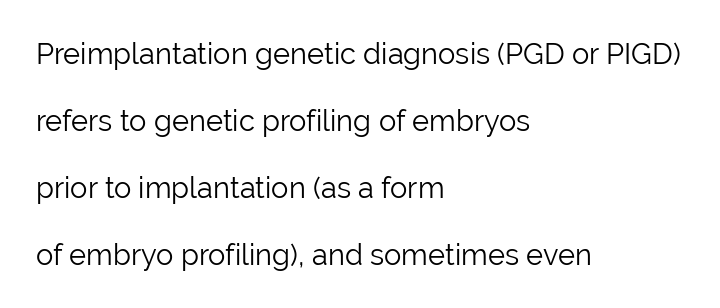
The image shows 29 px light sans-serif type, upright; set left-aligned, loose line spacing (2.31x), normal letter spacing, not underlined; low stroke contrast and a medium x-height.
